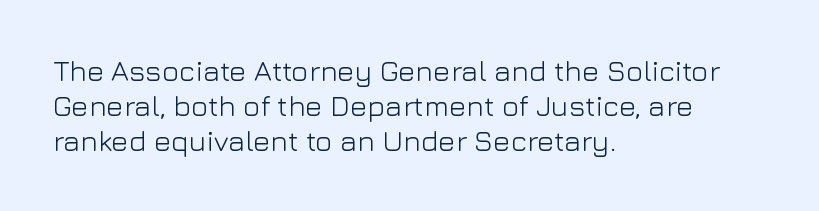
{"serif": "no", "italic": "no", "bold": "no", "weight": "light", "width": "normal", "stroke_contrast": "low", "x_height": "medium", "monospaced": "no", "underline": "no", "align": "left", "line_spacing_ratio": 1.2, "letter_spacing": "normal", "letter_spacing_em": 0.0, "glyph_px": 29}
